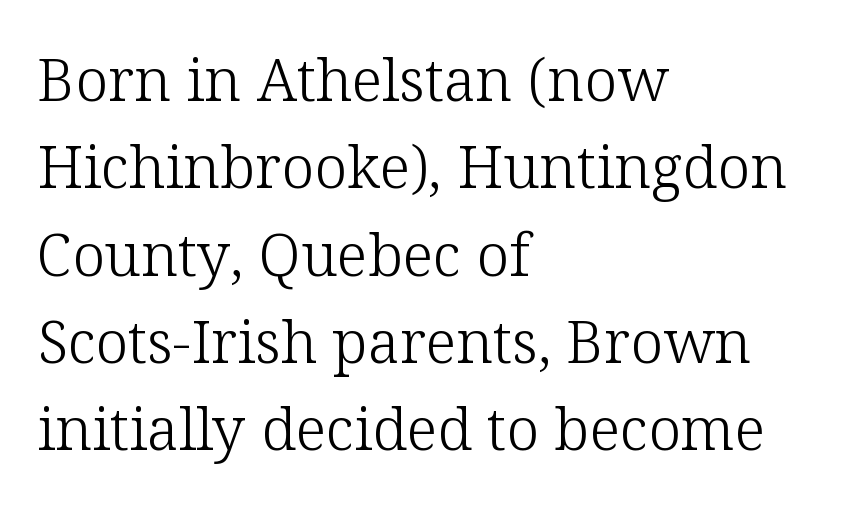
{"serif": "yes", "italic": "no", "bold": "no", "weight": "light", "width": "normal", "stroke_contrast": "low", "x_height": "medium", "monospaced": "no", "underline": "no", "align": "left", "line_spacing": "normal", "line_spacing_ratio": 1.48, "letter_spacing": "normal", "letter_spacing_em": 0.0, "glyph_px": 59}
